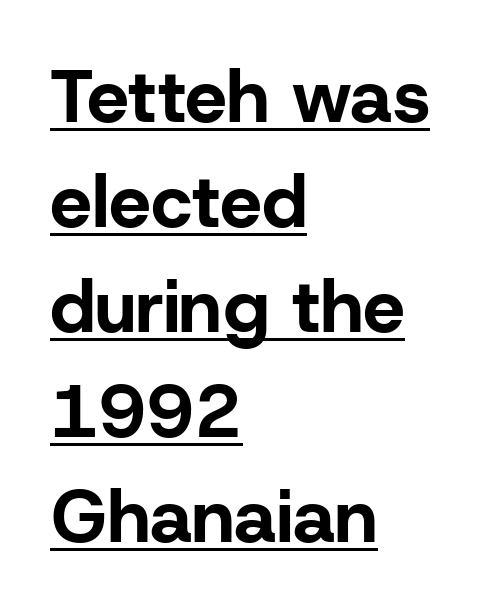
Type style note: lacks serifs. If you drew a ruler down the left edge, every line would touch it. Leading matches the norm, producing a regular column. Each word holds together tightly as a unit, with standard inter-letter gaps.
